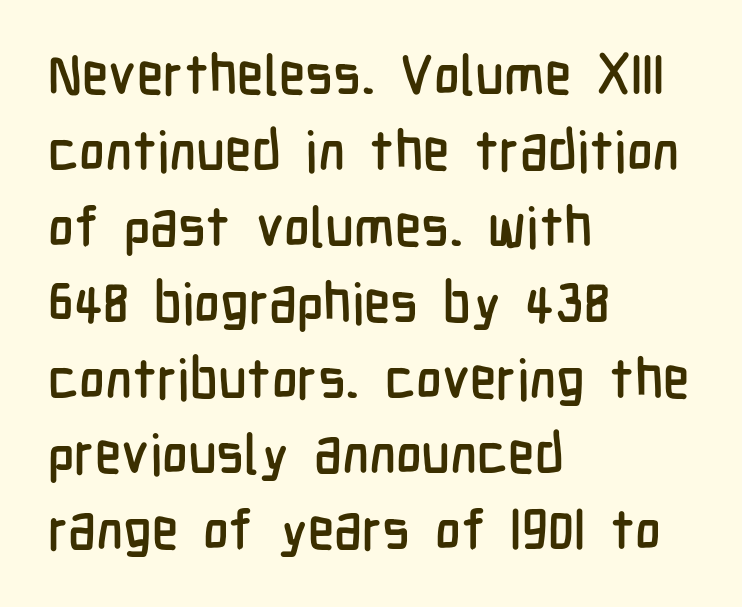
{"serif": "no", "italic": "no", "width": "condensed", "stroke_contrast": "low", "x_height": "medium", "monospaced": "no", "underline": "no", "align": "left", "line_spacing": "normal", "line_spacing_ratio": 1.38, "letter_spacing": "normal", "letter_spacing_em": 0.0, "glyph_px": 55}
